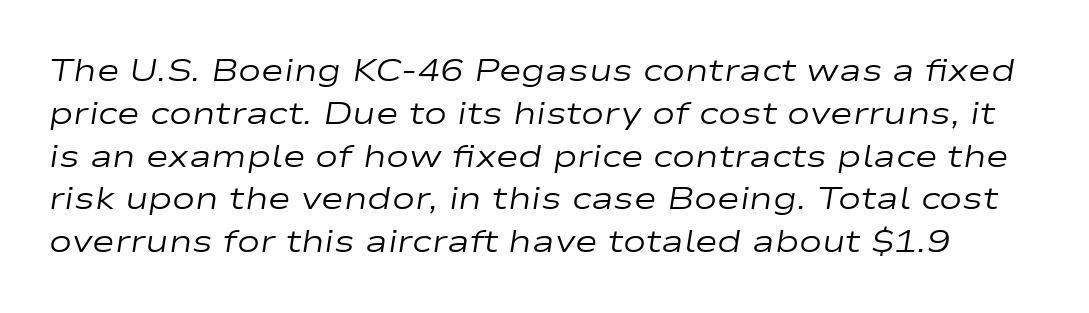
The image shows 31 px regular-weight, wide type, italic (leaning right); set normal line spacing (1.38x), normal letter spacing, not underlined; low stroke contrast and a medium x-height.
